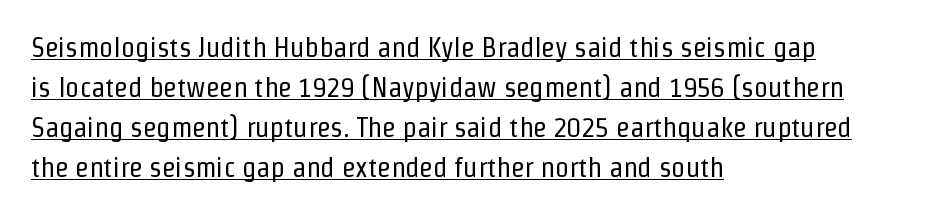
Nobody touched the tracking dial on this one. If you measured baseline to baseline, you'd find a middling distance. Left-aligned paragraph, ragged on the right. Spacing verdict: proportional, widths tailored to each character. A sans-serif font was chosen for this passage.
